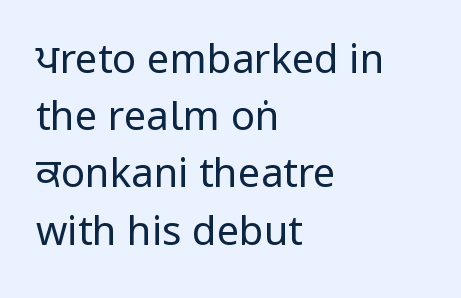
{"serif": "no", "italic": "no", "bold": "no", "weight": "regular", "width": "condensed", "stroke_contrast": "low", "underline": "no", "align": "left", "line_spacing": "normal", "line_spacing_ratio": 1.43, "letter_spacing": "normal", "letter_spacing_em": 0.0, "glyph_px": 40}
